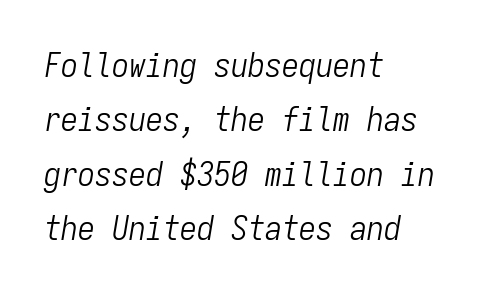
Descenders hang freely into open space. A typesetter would call this monospace, since all characters share one set width. Glyph-to-glyph distance matches everyday printed text. The rendering applies a slant to the glyphs. The text block is weighted toward the left margin, trailing off unevenly rightward.
